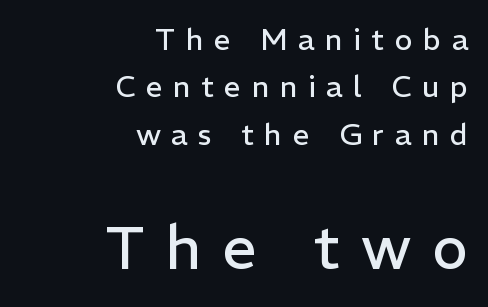
Q: Is the text bold? A: No.
Q: Is the text italic (slanted)? A: No, it is upright.
Q: Is the typeface a serif or a sans-serif typeface? A: Sans-serif.
Q: Is the text underlined? A: No.
Q: How is the paragraph aligned? A: Right-aligned.
Q: Is the spacing between letters normal or unusually wide? A: Unusually wide.
Q: Is the spacing between lines tight, normal or loose? A: Normal.
Q: Which block of text is set in a larger size, the first (top) or the second (bottom)? A: The second (bottom) one.
Q: Width (condensed, normal, or wide)? A: Normal.
Q: Stroke contrast? A: Low.
Q: x-height? A: Medium.
Q: Monospaced? A: No.
